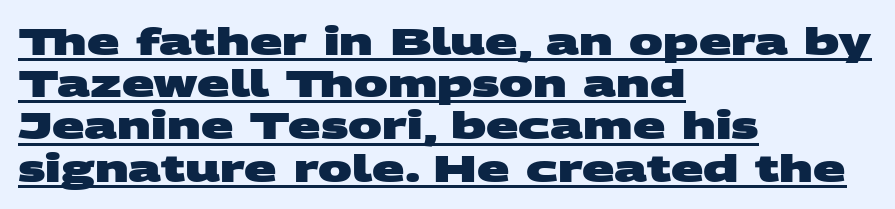
{"serif": "no", "bold": "yes", "weight": "heavy", "width": "wide", "stroke_contrast": "medium", "x_height": "large", "monospaced": "no", "underline": "yes", "align": "left", "line_spacing": "tight", "line_spacing_ratio": 1.11, "letter_spacing": "normal", "letter_spacing_em": 0.0, "glyph_px": 38}
